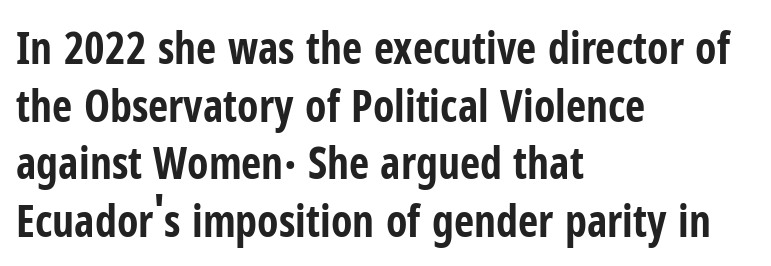
Each glyph is drawn with heavy, bold strokes. This sample uses an upright cut, with every glyph sitting square on the baseline. Check under the words: just untouched page. Baseline-to-baseline distance is the conventional proportion of letter height.
